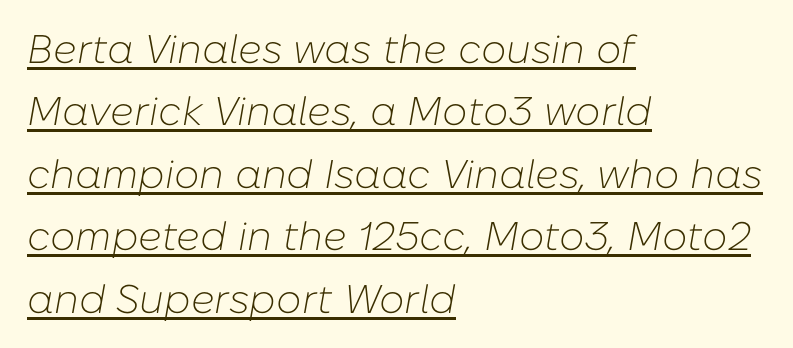
Q: Is the text bold? A: No.
Q: Is the text italic (slanted)? A: Yes, it leans right by about 10 degrees.
Q: Is the text underlined? A: Yes.
Q: How is the paragraph aligned? A: Left-aligned.
Q: Is the spacing between letters normal or unusually wide? A: Normal.
Q: Is the spacing between lines tight, normal or loose? A: Normal.
Q: Width (condensed, normal, or wide)? A: Normal.
Q: Stroke contrast? A: Low.
Q: x-height? A: Medium.
Q: Monospaced? A: No.
